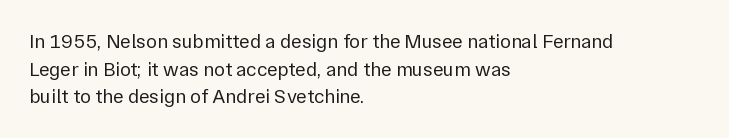
This rendering leaves character spacing at its baseline value. These lines stack with their left ends in a neat column. Reading down the column, the eye jumps a familiar distance to each next line. Stroke mass is kept to a normal reading level or below. Unlike italic type, these characters show no tilt at all. No word sits above an underline.
